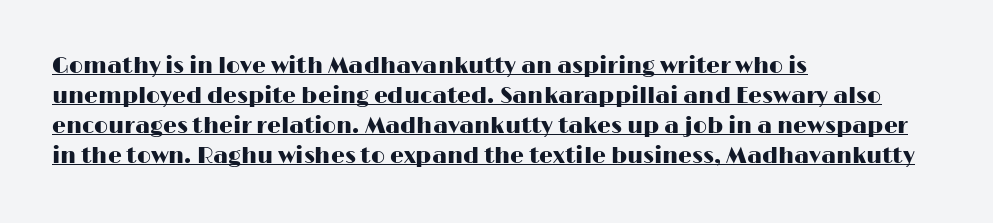
The image shows 22 px text type, upright; set left-aligned, normal line spacing (1.37x), normal letter spacing, underlined.
